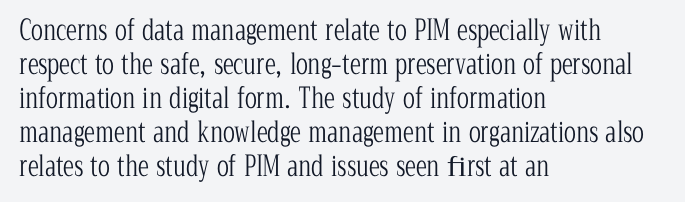
The image shows 28 px light, condensed serif type, upright; set left-aligned, line spacing 1.21x, normal letter spacing, not underlined; low stroke contrast and a medium x-height.
